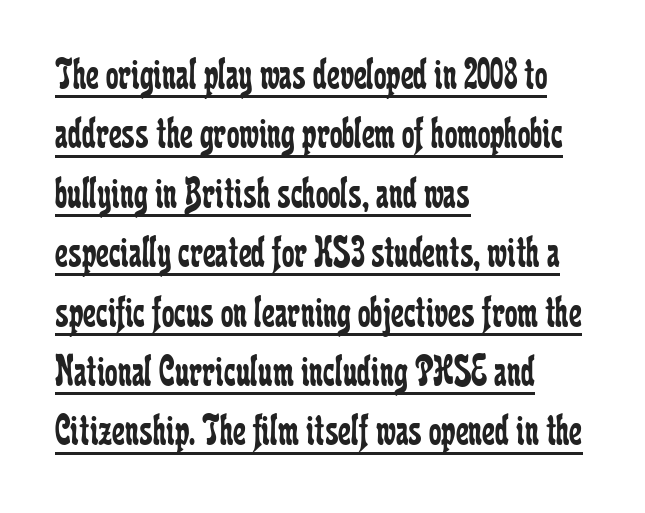
Horizontal alignment here is leftward, the default for most running prose. The face used here appears with an underline applied. Successive baselines arrive at the customary interval. Stem width sits at or under what a default text font uses. Does the type have serifs? Yes, each stem ends in a small foot.
